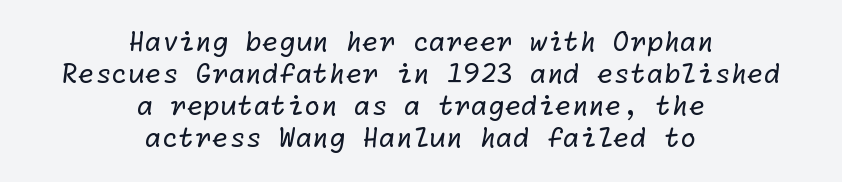
The image shows 27 px text type; set centered, line spacing 1.18x, normal letter spacing, not underlined.
